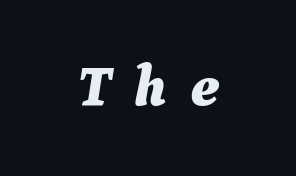
{"italic": "yes", "lean": "right", "slant_degrees": 9, "bold": "yes", "weight": "bold", "width": "normal", "stroke_contrast": "medium", "x_height": "medium", "monospaced": "no", "underline": "no", "letter_spacing": "wide", "letter_spacing_em": 0.4, "glyph_px": 58}
